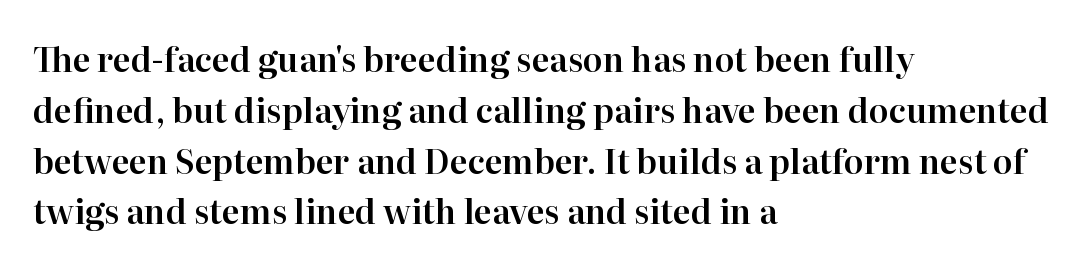
The image shows 33 px serif type, upright; set left-aligned, normal line spacing (1.54x), normal letter spacing, not underlined; high stroke contrast and a medium x-height.
